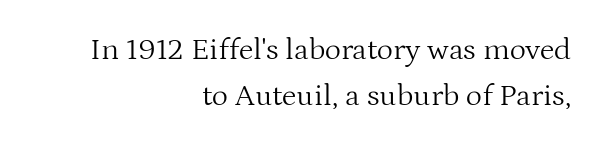
{"serif": "yes", "italic": "no", "bold": "no", "weight": "light", "width": "normal", "stroke_contrast": "medium", "x_height": "medium", "monospaced": "no", "underline": "no", "align": "right", "line_spacing": "normal", "line_spacing_ratio": 1.47, "letter_spacing": "normal", "letter_spacing_em": 0.0, "glyph_px": 31}
